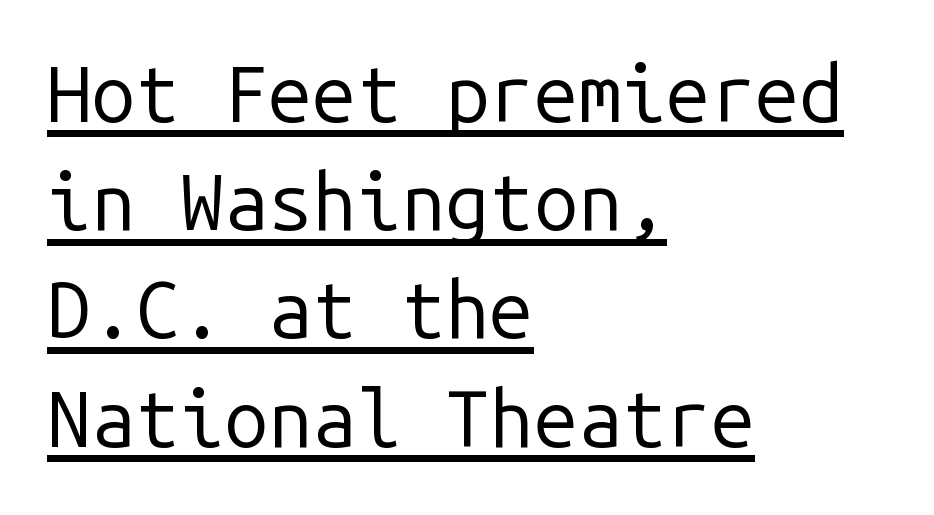
The image shows 79 px regular-weight sans-serif type, upright, monospaced; set left-aligned, normal line spacing (1.37x), normal letter spacing, underlined; low stroke contrast and a medium x-height.
